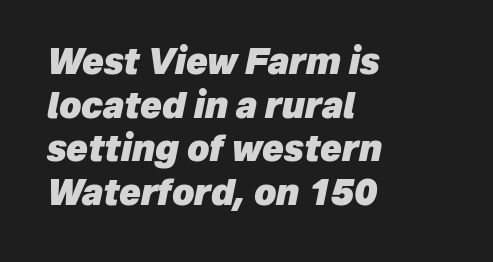
Bold? Absolutely — the strokes are thick and heavy. The block of text has a typical density, with ordinary space between rows. An italicized treatment has been applied to the whole sample. Reading down the block, your eye returns to a fixed left position each line. Clear beneath every line of the passage. Do the characters align in a grid? No, the font is proportional.
